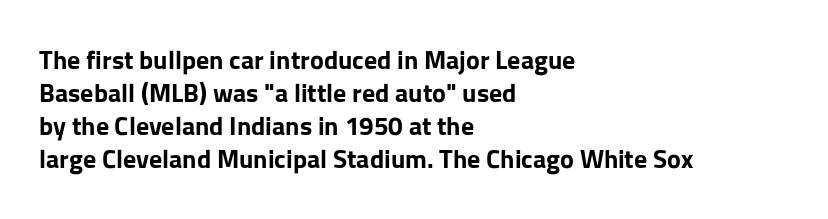
Q: Is the text bold? A: Yes.
Q: Is the text italic (slanted)? A: No, it is upright.
Q: Is the text underlined? A: No.
Q: How is the paragraph aligned? A: Left-aligned.
Q: Is the spacing between letters normal or unusually wide? A: Normal.
Q: Is the spacing between lines tight, normal or loose? A: Normal.
